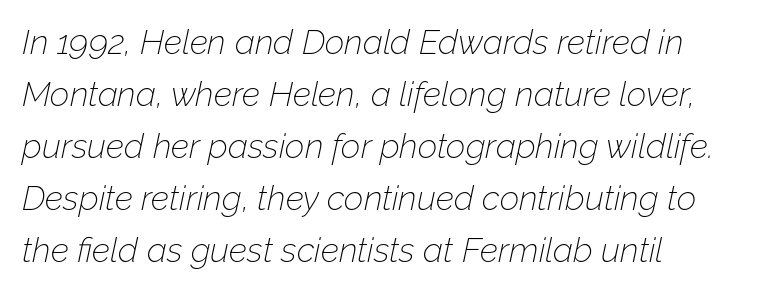
The image shows 34 px thin type, italic (leaning right); set left-aligned, normal line spacing (1.53x), normal letter spacing, not underlined; low stroke contrast and a medium x-height.
